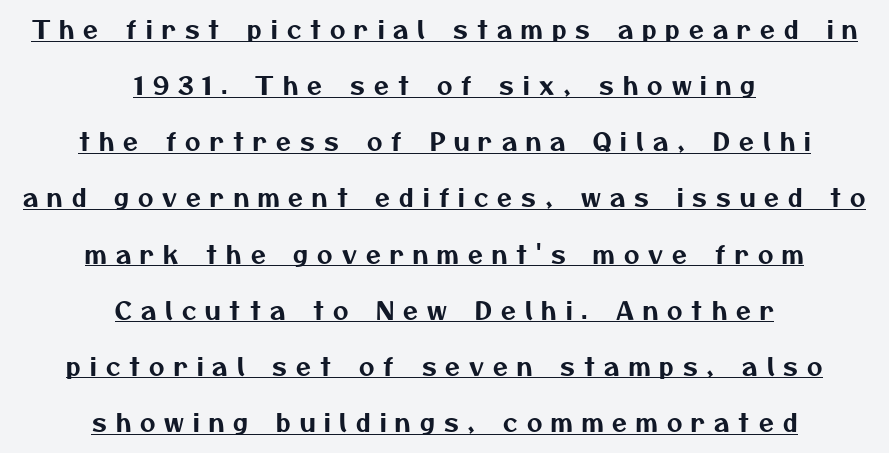
{"underline": "yes", "align": "center", "line_spacing": "loose", "line_spacing_ratio": 2.34, "letter_spacing": "wide", "letter_spacing_em": 0.38, "glyph_px": 24}
